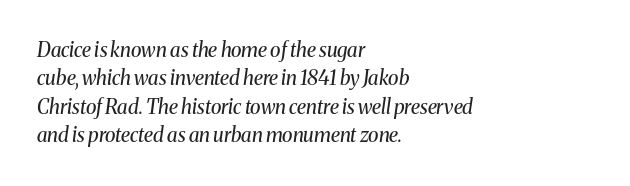
Any mark beneath the type? The region is blank. The designer left line spacing at the default. Is the type heavy? It reads as light-to-regular instead. The whole block is typeset with a tilt.
